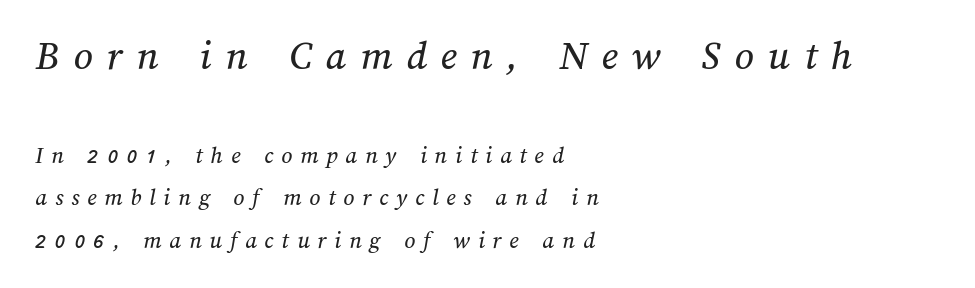
The image shows 42 px text type; set left-aligned, line spacing 1.77x, unusually wide letter spacing (+0.33 em), not underlined; the first (top) block is 1.75x larger; medium stroke contrast and a medium x-height.
